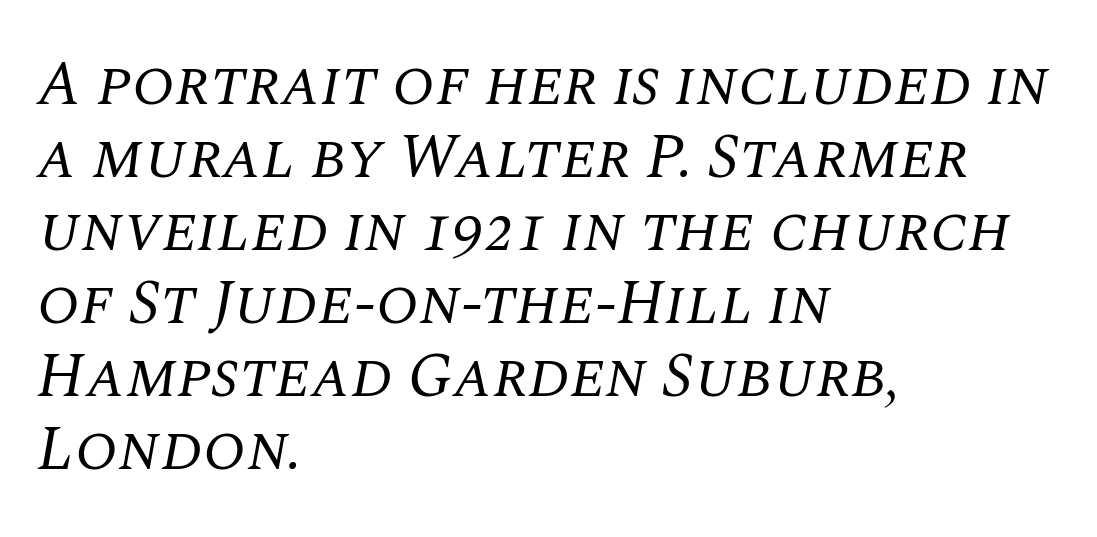
Q: Is the text bold? A: No.
Q: Is the text italic (slanted)? A: Yes, it leans right by about 10 degrees.
Q: Is the typeface a serif or a sans-serif typeface? A: Serif.
Q: Is the text underlined? A: No.
Q: How is the paragraph aligned? A: Left-aligned.
Q: Is the spacing between letters normal or unusually wide? A: Normal.
Q: Width (condensed, normal, or wide)? A: Normal.
Q: Stroke contrast? A: Medium.
Q: x-height? A: Large.
Q: Monospaced? A: No.
